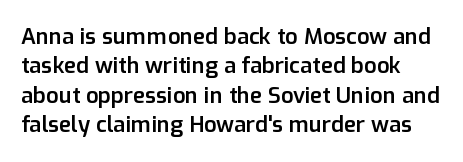
Q: Is the text bold? A: Semi-bold.
Q: Is the text italic (slanted)? A: No, it is upright.
Q: Is the text underlined? A: No.
Q: Is the spacing between letters normal or unusually wide? A: Normal.
Q: Is the spacing between lines tight, normal or loose? A: Normal.
